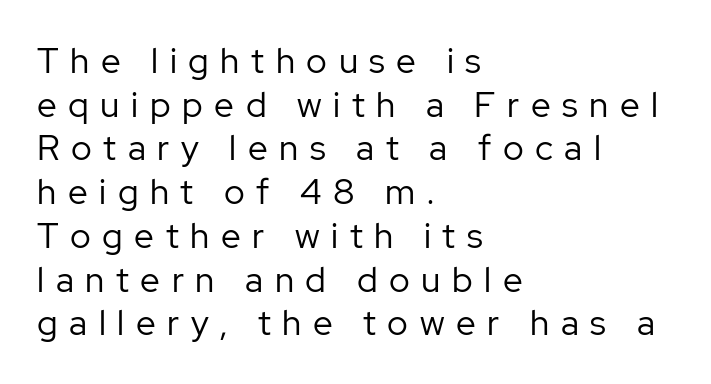
The setting favours the left margin, as ordinary paragraphs usually do. One glance says typical: line gaps are just what's usual. The face used here is a sans, in the tradition of grotesques and geometrics. The weight would be labelled regular, book, light, or lighter still.
